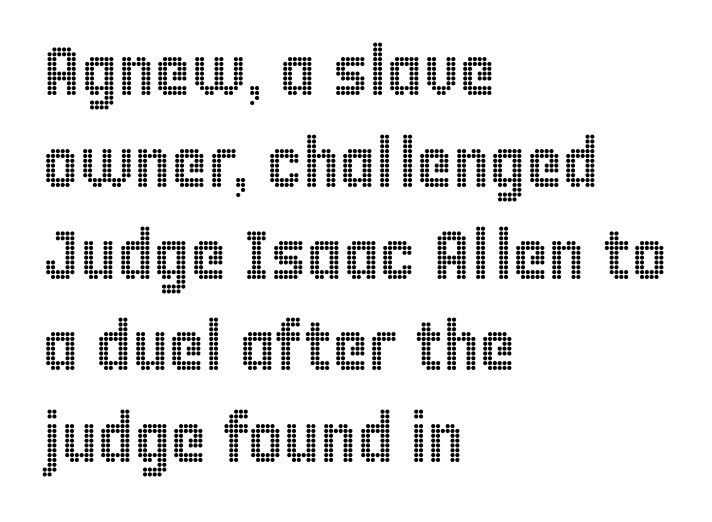
Q: Is the text italic (slanted)? A: No, it is upright.
Q: Is the text underlined? A: No.
Q: How is the paragraph aligned? A: Left-aligned.
Q: Is the spacing between letters normal or unusually wide? A: Normal.
Q: Is the spacing between lines tight, normal or loose? A: Normal.
Q: Width (condensed, normal, or wide)? A: Condensed.
Q: x-height? A: Large.
Q: Monospaced? A: No.
